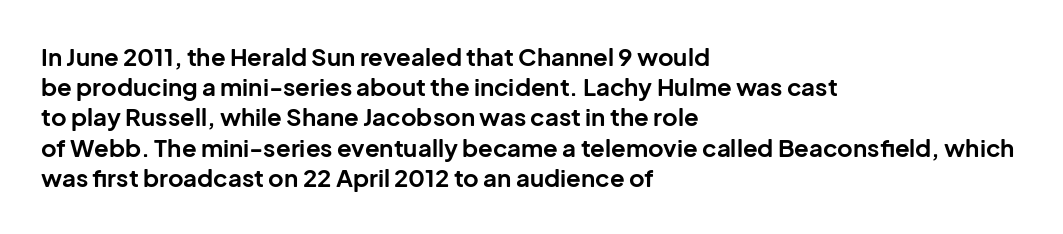
The image shows 24 px bold type, upright; set left-aligned, normal line spacing (1.26x), normal letter spacing, not underlined.
